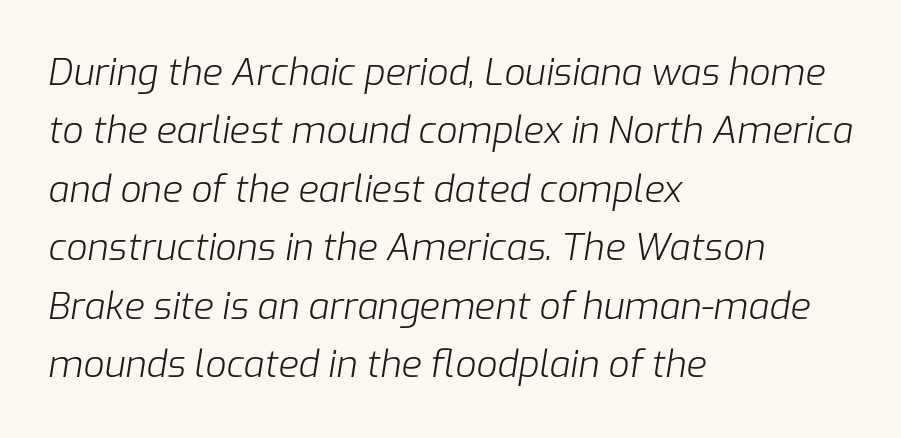
The image shows 37 px light type, italic (leaning right); set left-aligned, normal line spacing (1.58x), normal letter spacing, not underlined; low stroke contrast and a medium x-height.
